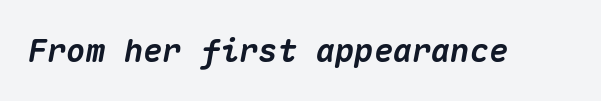
Q: Is the text bold? A: Yes.
Q: Is the text italic (slanted)? A: Yes, it leans right by about 10 degrees.
Q: Is the text underlined? A: No.
Q: Is the spacing between letters normal or unusually wide? A: Normal.
Q: Width (condensed, normal, or wide)? A: Normal.
Q: Stroke contrast? A: Medium.
Q: x-height? A: Medium.
Q: Monospaced? A: Yes.
